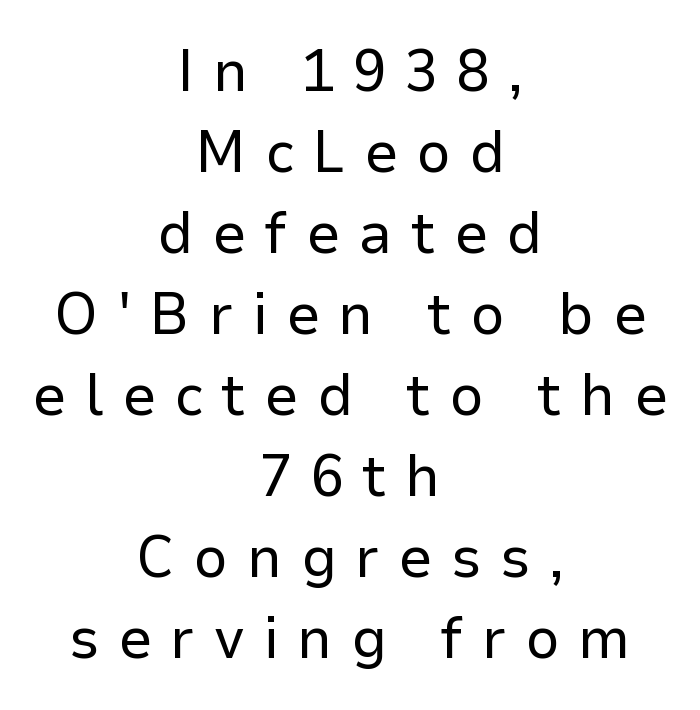
The image shows 60 px regular-weight sans-serif type, upright; set centered, normal line spacing (1.35x), unusually wide letter spacing (+0.31 em), not underlined; low stroke contrast and a medium x-height.
